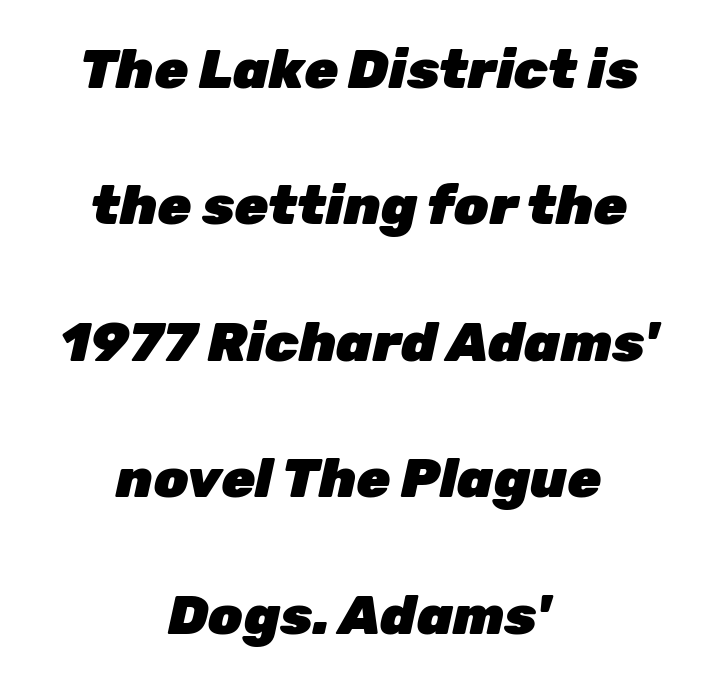
Q: Is the text bold? A: Yes.
Q: Is the text italic (slanted)? A: Yes, it leans right by about 12 degrees.
Q: Is the text underlined? A: No.
Q: How is the paragraph aligned? A: Centered.
Q: Is the spacing between letters normal or unusually wide? A: Normal.
Q: Is the spacing between lines tight, normal or loose? A: Loose.
Q: Width (condensed, normal, or wide)? A: Normal.
Q: Stroke contrast? A: Low.
Q: x-height? A: Medium.
Q: Monospaced? A: No.
